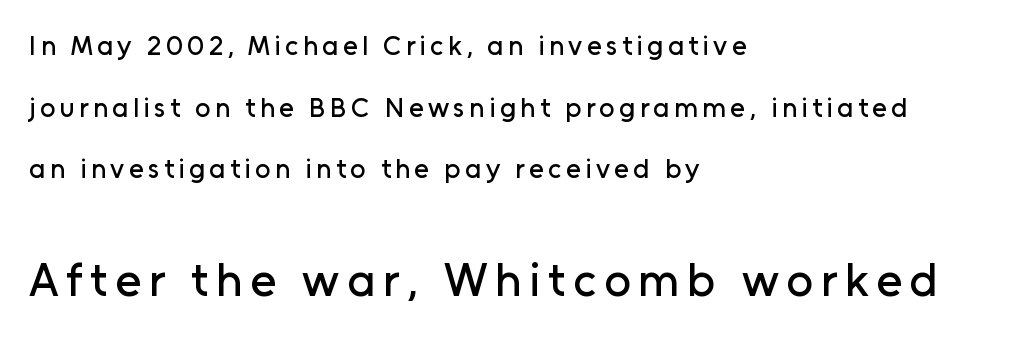
Q: Is the text italic (slanted)? A: No, it is upright.
Q: Is the typeface a serif or a sans-serif typeface? A: Sans-serif.
Q: Is the text underlined? A: No.
Q: How is the paragraph aligned? A: Left-aligned.
Q: Is the spacing between lines tight, normal or loose? A: Loose.
Q: Which block of text is set in a larger size, the first (top) or the second (bottom)? A: The second (bottom) one.
Q: Width (condensed, normal, or wide)? A: Normal.
Q: Stroke contrast? A: Low.
Q: x-height? A: Medium.
Q: Monospaced? A: No.
